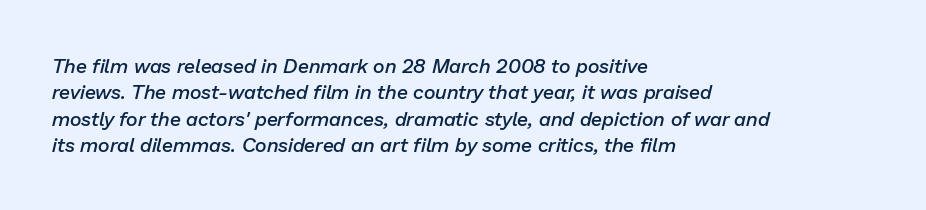
The image shows 20 px text type, italic (leaning right); set left-aligned, normal line spacing (1.32x), normal letter spacing, not underlined.
